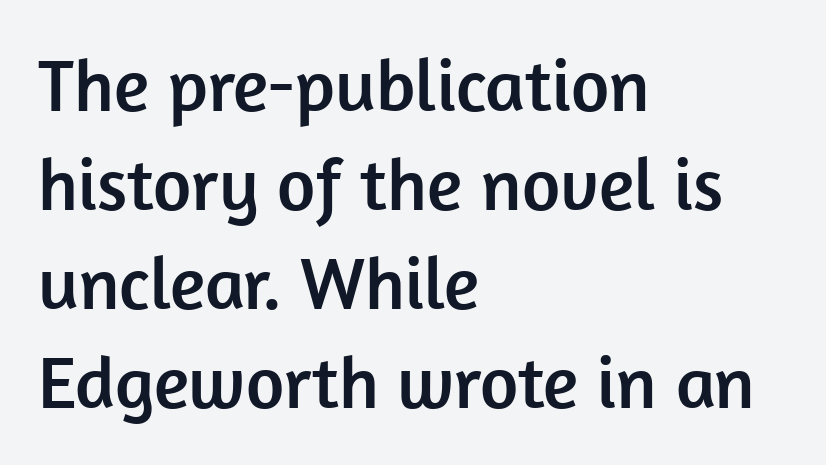
The image shows 74 px sans-serif type, upright; set left-aligned, normal line spacing (1.34x), normal letter spacing, not underlined; low stroke contrast and a medium x-height.
